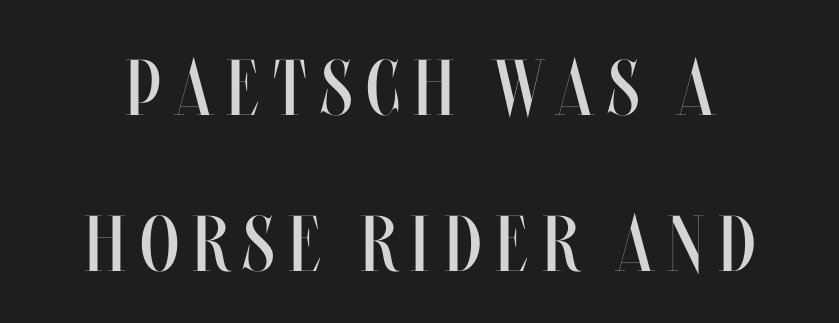
Q: Is the text bold? A: No.
Q: Is the text italic (slanted)? A: No, it is upright.
Q: Is the text underlined? A: No.
Q: Is the spacing between lines tight, normal or loose? A: Loose.
Q: Width (condensed, normal, or wide)? A: Condensed.
Q: Stroke contrast? A: Medium.
Q: x-height? A: Large.
Q: Monospaced? A: No.
